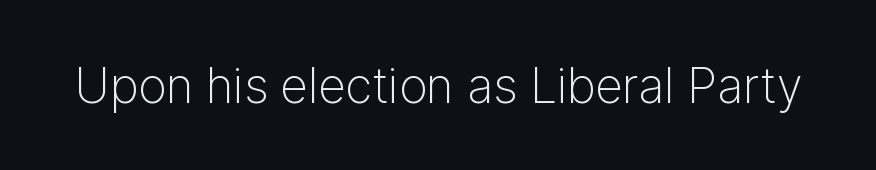
Ink coverage per letter is moderate at most. The glyphs are unaccompanied by any horizontal stroke below them. This is the regular roman posture of the typeface. Letter spacing: default.
